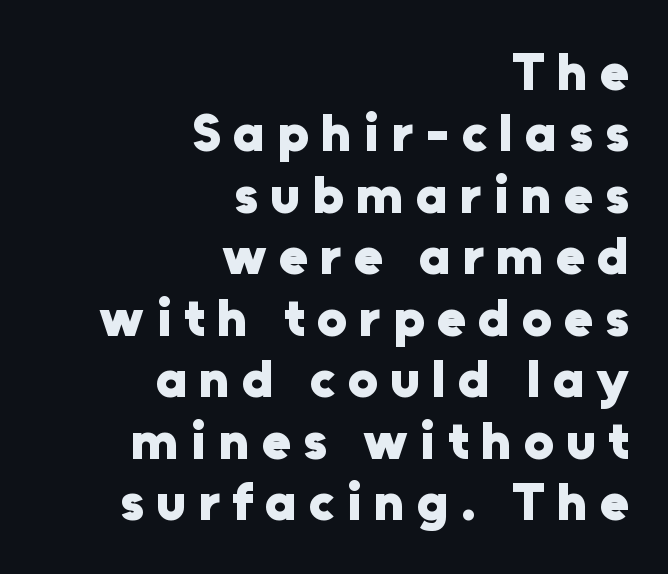
The image shows 53 px heavy sans-serif type, upright; set right-aligned, line spacing 1.16x, unusually wide letter spacing (+0.23 em), not underlined; low stroke contrast and a medium x-height.
